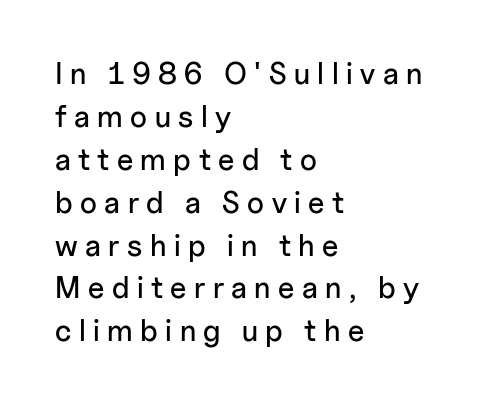
Q: Is the text italic (slanted)? A: No, it is upright.
Q: Is the typeface a serif or a sans-serif typeface? A: Sans-serif.
Q: Is the text underlined? A: No.
Q: How is the paragraph aligned? A: Left-aligned.
Q: Is the spacing between letters normal or unusually wide? A: Unusually wide.
Q: Is the spacing between lines tight, normal or loose? A: Normal.
Q: Width (condensed, normal, or wide)? A: Normal.
Q: Stroke contrast? A: Low.
Q: x-height? A: Medium.
Q: Monospaced? A: No.
